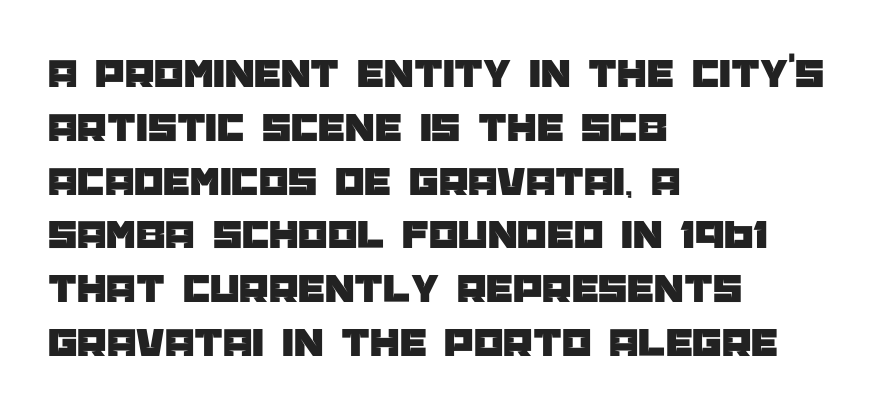
A roman cut, with each character standing at attention. A typesetter would call this proportional, since set widths differ per character. All the whitespace from short lines collects on the right. Words float on clear page, feet unadorned.
